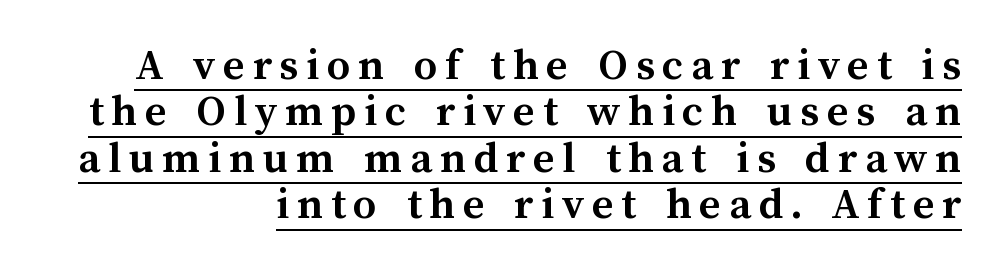
The image shows 46 px semibold type, upright; set right-aligned, tight line spacing (1.01x), underlined; medium stroke contrast and a medium x-height.
